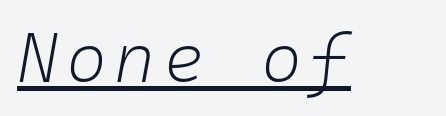
It's the slanting kind of type. Every character here occupies the same horizontal width, giving the sample a typewriter-like rhythm. Compared with a typical body face, this is equally light or lighter still. Caption: lettering with a line underneath.
